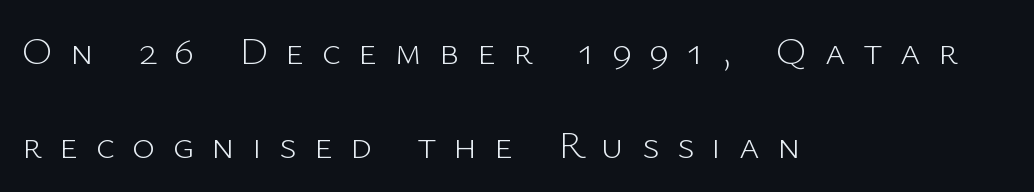
The image shows 39 px light sans-serif type, upright; set left-aligned, loose line spacing (2.4x), unusually wide letter spacing (+0.45 em), not underlined; low stroke contrast and a medium x-height.
